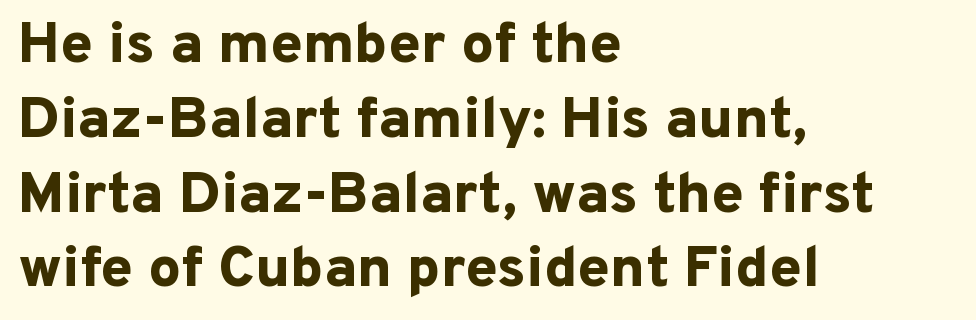
Descenders hang freely into open space. Vertically, the passage feels balanced, rows spaced as you'd expect. Type style note: lacks serifs. On the weight axis this lands at bold, roughly 700.
